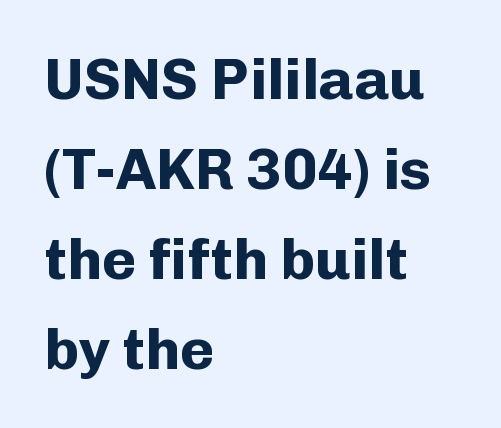
{"serif": "no", "italic": "no", "bold": "yes", "weight": "bold", "width": "normal", "stroke_contrast": "low", "x_height": "medium", "monospaced": "no", "underline": "no", "align": "left", "line_spacing": "normal", "line_spacing_ratio": 1.55, "letter_spacing": "normal", "letter_spacing_em": 0.0, "glyph_px": 58}
